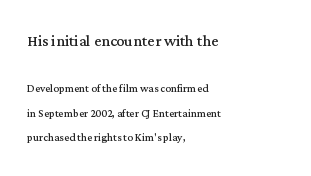
{"italic": "no", "bold": "no", "underline": "no", "align": "left", "line_spacing_ratio": 1.76, "letter_spacing": "normal", "letter_spacing_em": 0.0, "larger_block": "first", "size_ratio": 1.43, "glyph_px": 20}
